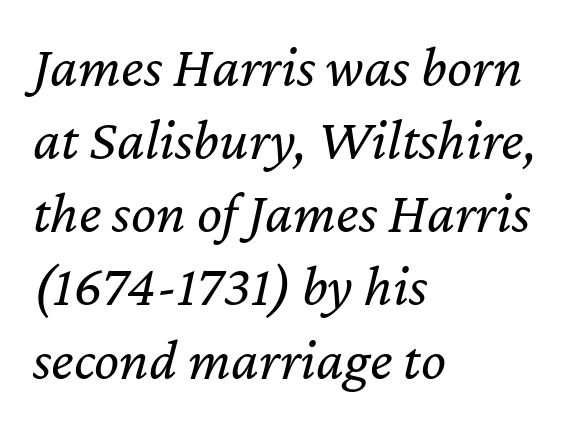
The image shows 59 px regular-weight type, italic (leaning right); set left-aligned, line spacing 1.24x, normal letter spacing, not underlined; low stroke contrast and a medium x-height.
